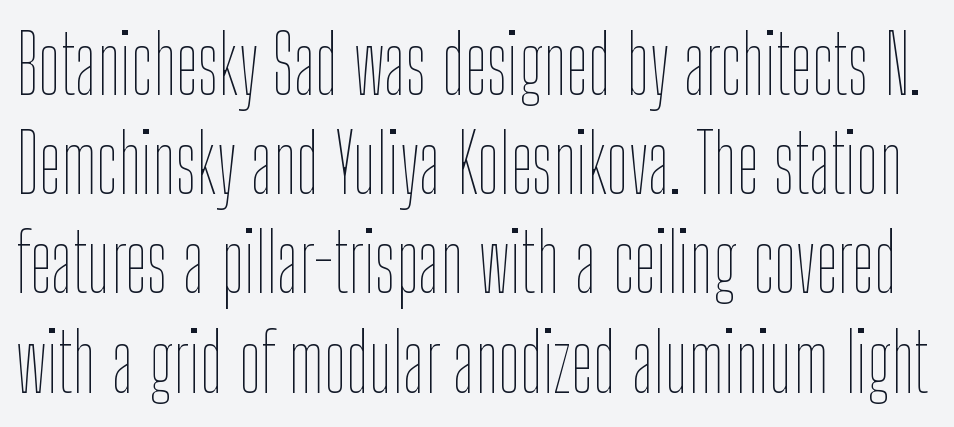
Q: Is the text bold? A: No.
Q: Is the text italic (slanted)? A: No, it is upright.
Q: Is the text underlined? A: No.
Q: Is the spacing between letters normal or unusually wide? A: Normal.
Q: Width (condensed, normal, or wide)? A: Condensed.
Q: Stroke contrast? A: Low.
Q: x-height? A: Medium.
Q: Monospaced? A: No.
